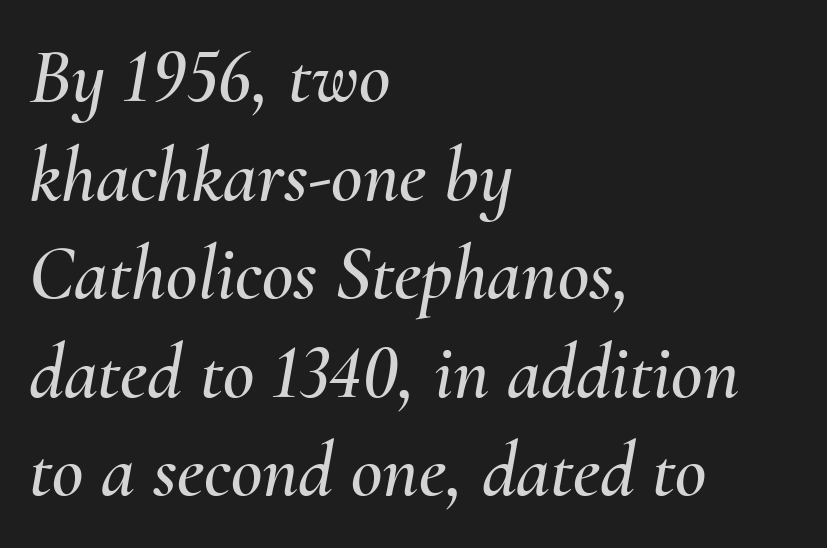
The image shows 77 px text type, italic (leaning right); set left-aligned, normal line spacing (1.28x), normal letter spacing, not underlined; medium stroke contrast and a small x-height.
